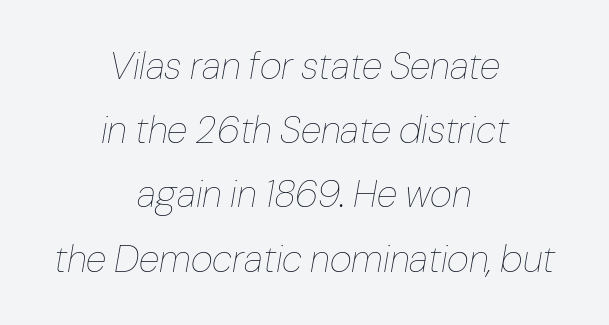
Regular leading. Teacher's note: observe the equal gaps on both sides — that is centered alignment. The passage shown is not underscored anywhere. This sample uses an oblique cut, with every glyph tilted off the vertical. Character widths vary here, with narrow letters taking less room than wide ones.
